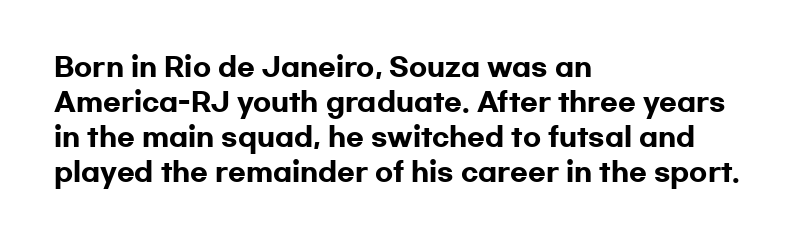
{"italic": "no", "bold": "yes", "underline": "no", "align": "left", "line_spacing": "normal", "line_spacing_ratio": 1.35, "letter_spacing": "normal", "letter_spacing_em": 0.0, "glyph_px": 26}
